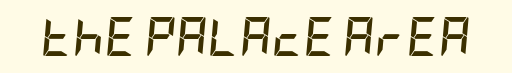
{"italic": "yes", "lean": "right", "slant_degrees": 5, "bold": "yes", "weight": "semibold", "width": "condensed", "stroke_contrast": "low", "x_height": "large", "underline": "no", "letter_spacing": "normal", "letter_spacing_em": 0.0, "glyph_px": 39}
